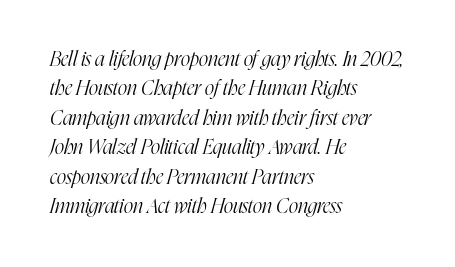
The image shows 20 px text type, italic (leaning right); set left-aligned, normal line spacing (1.47x), normal letter spacing, not underlined.
